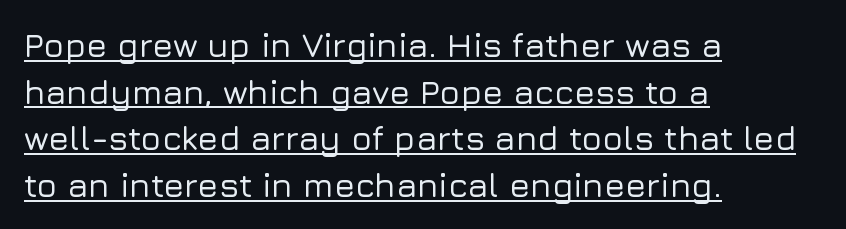
{"serif": "no", "italic": "no", "width": "normal", "stroke_contrast": "low", "x_height": "medium", "monospaced": "no", "underline": "yes", "align": "left", "line_spacing": "normal", "line_spacing_ratio": 1.37, "letter_spacing": "normal", "letter_spacing_em": 0.0, "glyph_px": 34}
